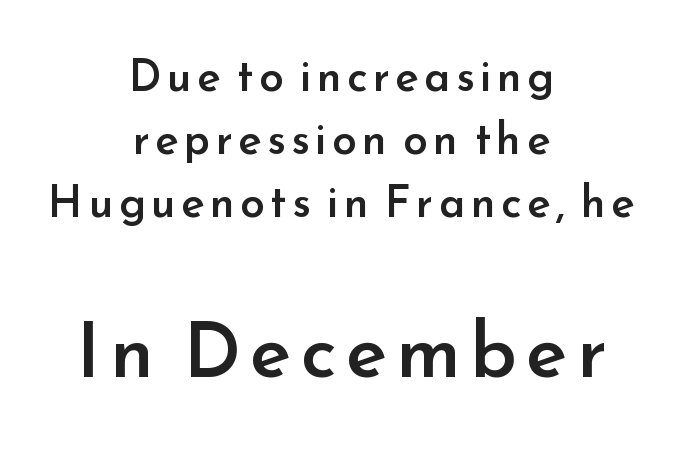
The image shows 77 px semibold sans-serif type, upright; set centered, normal line spacing (1.43x), not underlined; the second (bottom) block is 1.75x larger; low stroke contrast and a small x-height.
